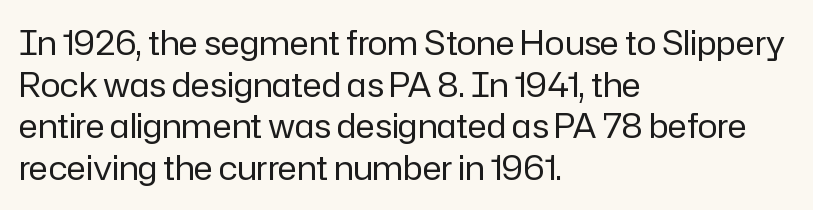
{"serif": "no", "italic": "no", "bold": "no", "weight": "regular", "width": "normal", "stroke_contrast": "low", "x_height": "medium", "monospaced": "no", "underline": "no", "align": "left", "line_spacing": "normal", "line_spacing_ratio": 1.26, "letter_spacing": "normal", "letter_spacing_em": 0.0, "glyph_px": 33}
